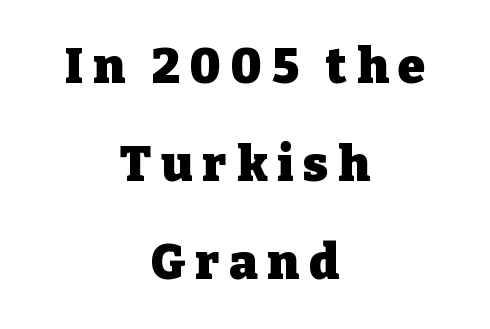
{"serif": "yes", "italic": "no", "bold": "yes", "weight": "heavy", "width": "normal", "stroke_contrast": "low", "x_height": "medium", "monospaced": "no", "underline": "no", "align": "center", "line_spacing": "loose", "line_spacing_ratio": 2.0, "letter_spacing": "wide", "letter_spacing_em": 0.2, "glyph_px": 49}
